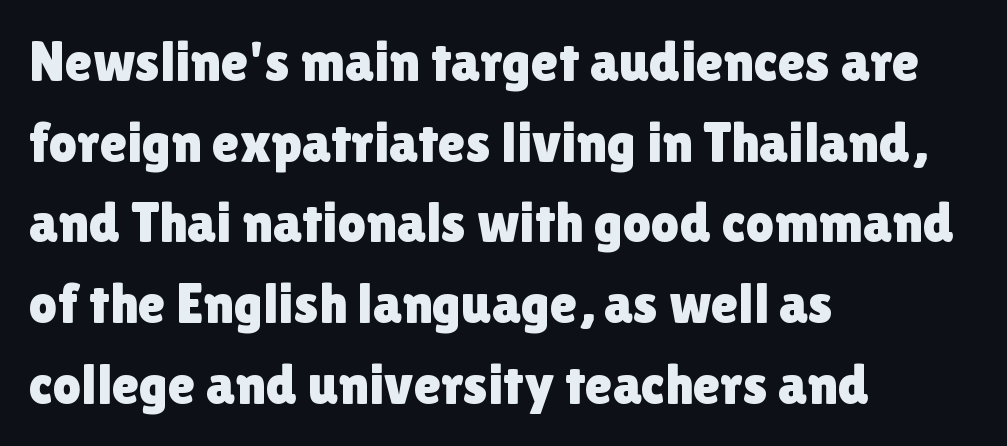
The image shows 56 px sans-serif type, upright; set left-aligned, normal line spacing (1.44x), normal letter spacing, not underlined; low stroke contrast and a medium x-height.
